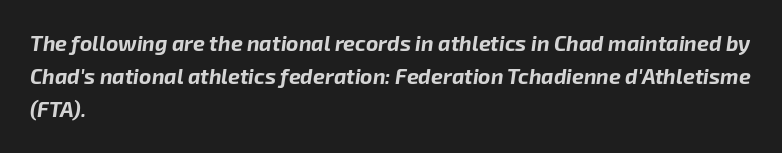
{"italic": "yes", "lean": "right", "slant_degrees": 8, "bold": "yes", "underline": "no", "align": "left", "line_spacing": "normal", "line_spacing_ratio": 1.58, "letter_spacing": "normal", "letter_spacing_em": 0.0, "glyph_px": 21}
